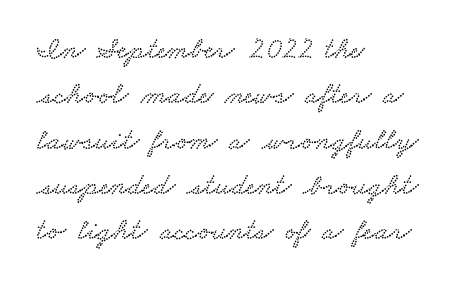
Q: Is the typeface a serif or a sans-serif typeface? A: Serif.
Q: Is the text underlined? A: No.
Q: How is the paragraph aligned? A: Left-aligned.
Q: Is the spacing between letters normal or unusually wide? A: Normal.
Q: Is the spacing between lines tight, normal or loose? A: Normal.
Q: Width (condensed, normal, or wide)? A: Wide.
Q: Stroke contrast? A: Low.
Q: x-height? A: Small.
Q: Monospaced? A: No.
